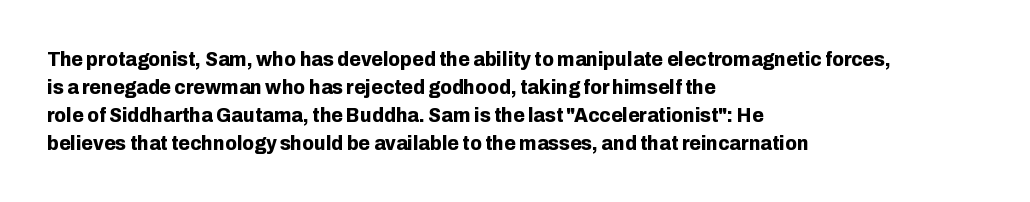
{"italic": "no", "bold": "yes", "underline": "no", "align": "left", "line_spacing": "normal", "line_spacing_ratio": 1.33, "letter_spacing": "normal", "letter_spacing_em": 0.0, "glyph_px": 21}
